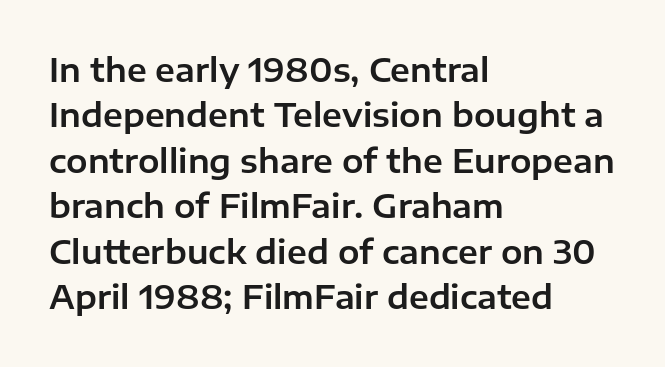
Q: Is the text italic (slanted)? A: No, it is upright.
Q: Is the typeface a serif or a sans-serif typeface? A: Sans-serif.
Q: Is the text underlined? A: No.
Q: How is the paragraph aligned? A: Left-aligned.
Q: Is the spacing between letters normal or unusually wide? A: Normal.
Q: Is the spacing between lines tight, normal or loose? A: Normal.
Q: Width (condensed, normal, or wide)? A: Normal.
Q: Stroke contrast? A: Low.
Q: x-height? A: Medium.
Q: Monospaced? A: No.
